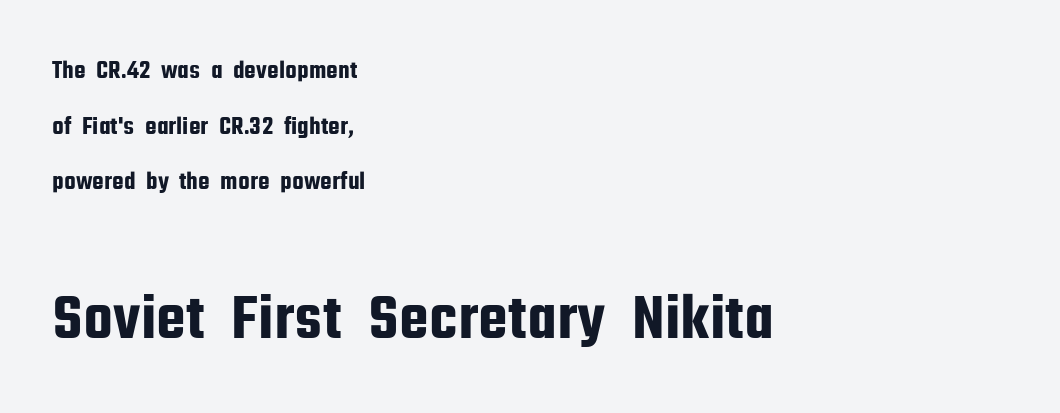
Nothing unusual about the tracking: characters are spaced as the font intends. Typesetter's note — lower block bumped up in size, upper block left smaller. Every stem runs plumb, perpendicular to the baseline. Any mark beneath the type? The region is blank.
